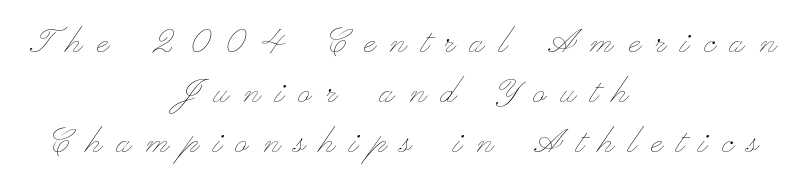
{"bold": "no", "weight": "thin", "width": "wide", "stroke_contrast": "low", "x_height": "small", "monospaced": "no", "underline": "no", "align": "center", "line_spacing_ratio": 1.19, "letter_spacing": "wide", "letter_spacing_em": 0.36, "glyph_px": 42}
